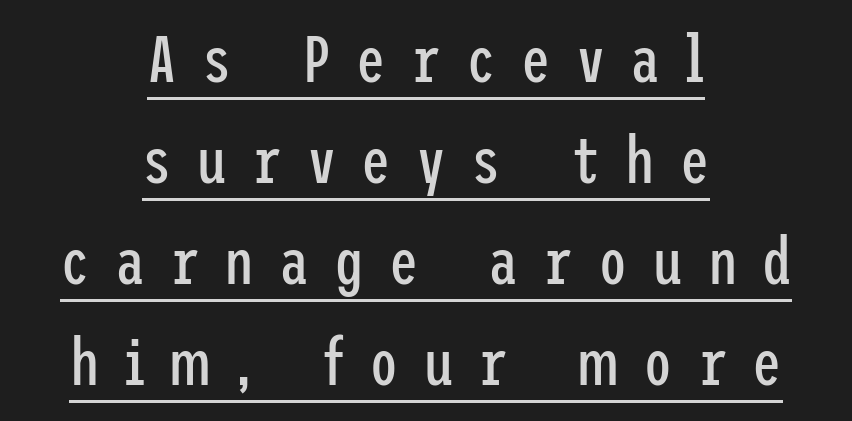
{"serif": "no", "italic": "no", "bold": "no", "weight": "regular", "width": "condensed", "stroke_contrast": "low", "x_height": "medium", "underline": "yes", "align": "center", "line_spacing": "normal", "line_spacing_ratio": 1.53, "letter_spacing": "wide", "letter_spacing_em": 0.38, "glyph_px": 66}
